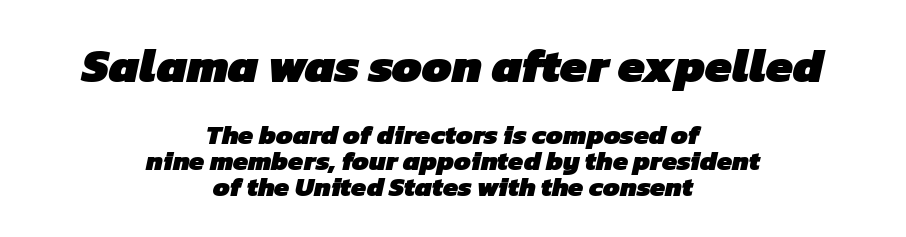
The image shows 48 px heavy sans-serif type; set centered, tight line spacing (0.97x), normal letter spacing, not underlined; the first (top) block is 1.78x larger; low stroke contrast and a medium x-height.
